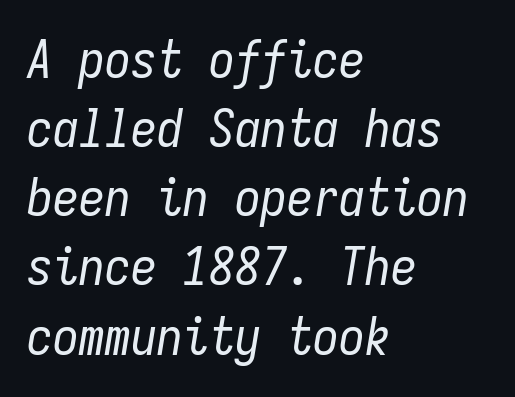
The image shows 52 px regular-weight, condensed type, italic (leaning right), monospaced; set left-aligned, normal line spacing (1.33x), normal letter spacing, not underlined; low stroke contrast and a medium x-height.
